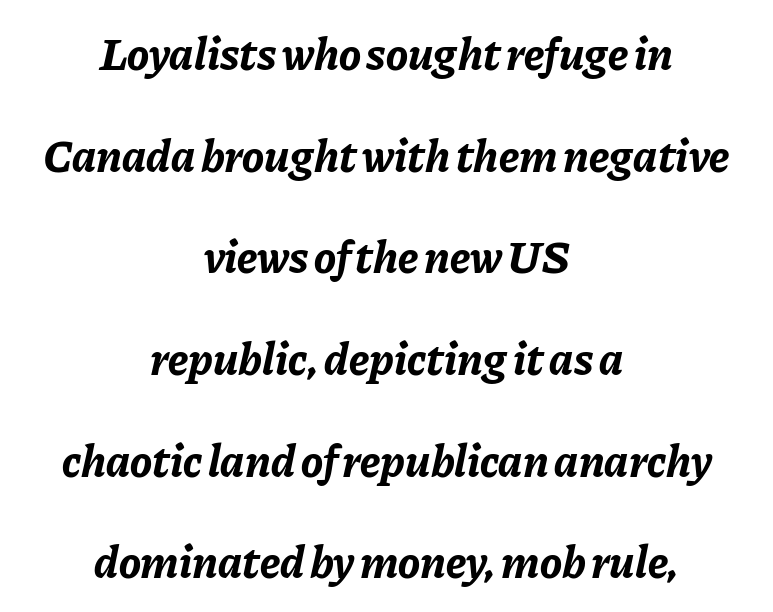
{"italic": "yes", "lean": "right", "slant_degrees": 11, "bold": "yes", "weight": "bold", "width": "normal", "stroke_contrast": "low", "x_height": "medium", "monospaced": "no", "underline": "no", "align": "center", "line_spacing": "loose", "line_spacing_ratio": 2.21, "letter_spacing": "normal", "letter_spacing_em": 0.0, "glyph_px": 46}
